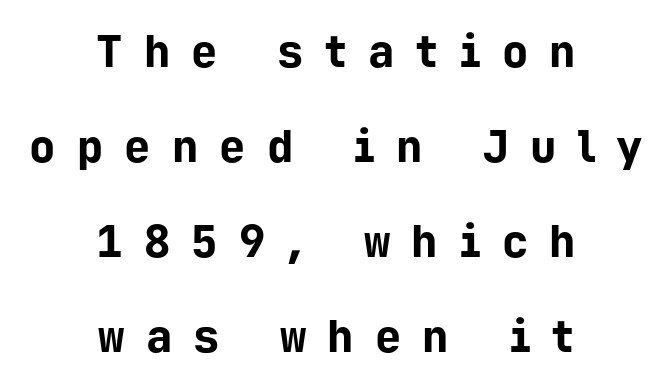
The image shows 44 px bold sans-serif type, upright, monospaced; set centered, loose line spacing (2.16x), unusually wide letter spacing (+0.48 em), not underlined; low stroke contrast and a medium x-height.
